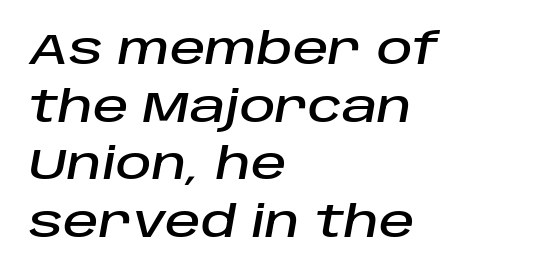
{"italic": "yes", "lean": "right", "slant_degrees": 10, "width": "normal", "stroke_contrast": "low", "x_height": "large", "monospaced": "no", "underline": "no", "align": "left", "line_spacing": "normal", "line_spacing_ratio": 1.31, "letter_spacing": "normal", "letter_spacing_em": 0.0, "glyph_px": 44}
